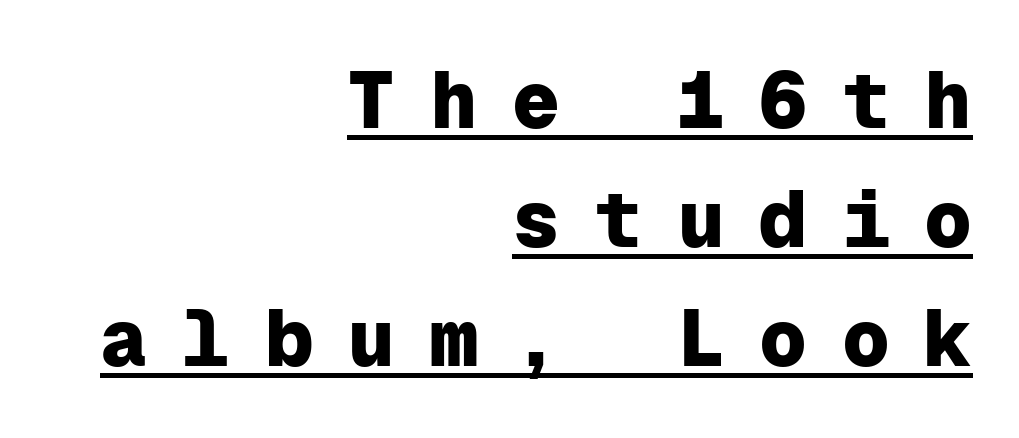
{"serif": "no", "italic": "no", "bold": "yes", "weight": "heavy", "width": "normal", "stroke_contrast": "low", "x_height": "medium", "monospaced": "yes", "underline": "yes", "align": "right", "line_spacing": "normal", "line_spacing_ratio": 1.49, "letter_spacing": "wide", "letter_spacing_em": 0.43, "glyph_px": 80}
